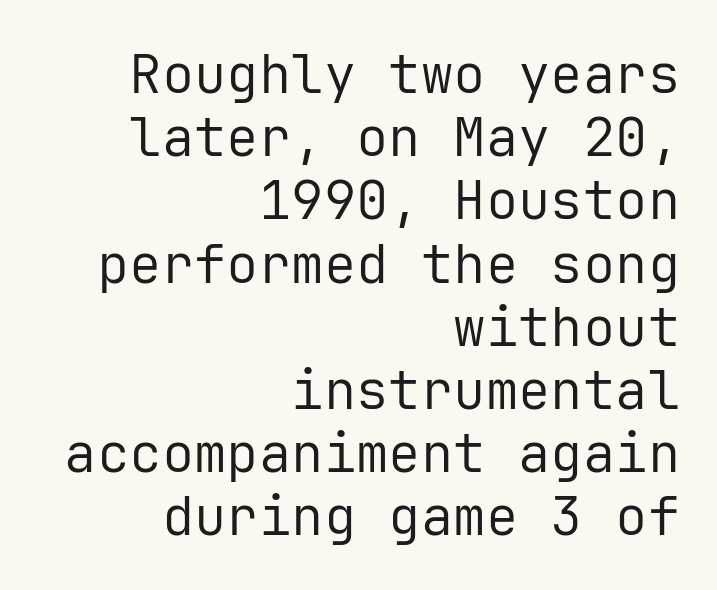
Q: Is the text bold? A: No.
Q: Is the text italic (slanted)? A: No, it is upright.
Q: Is the typeface a serif or a sans-serif typeface? A: Sans-serif.
Q: Is the text underlined? A: No.
Q: How is the paragraph aligned? A: Right-aligned.
Q: Is the spacing between letters normal or unusually wide? A: Normal.
Q: Width (condensed, normal, or wide)? A: Normal.
Q: Stroke contrast? A: Low.
Q: x-height? A: Medium.
Q: Monospaced? A: Yes.
